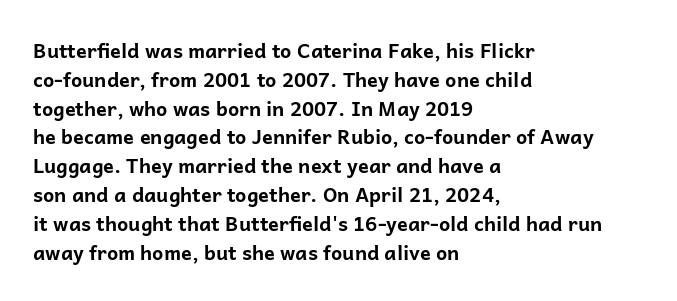
{"italic": "no", "bold": "yes", "underline": "no", "align": "left", "line_spacing": "normal", "line_spacing_ratio": 1.44, "letter_spacing": "normal", "letter_spacing_em": 0.0, "glyph_px": 20}
